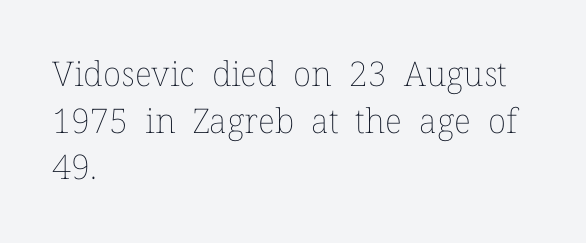
{"italic": "no", "bold": "no", "weight": "thin", "width": "normal", "stroke_contrast": "low", "x_height": "medium", "monospaced": "no", "underline": "no", "align": "left", "line_spacing": "normal", "line_spacing_ratio": 1.37, "letter_spacing": "normal", "letter_spacing_em": 0.0, "glyph_px": 34}
